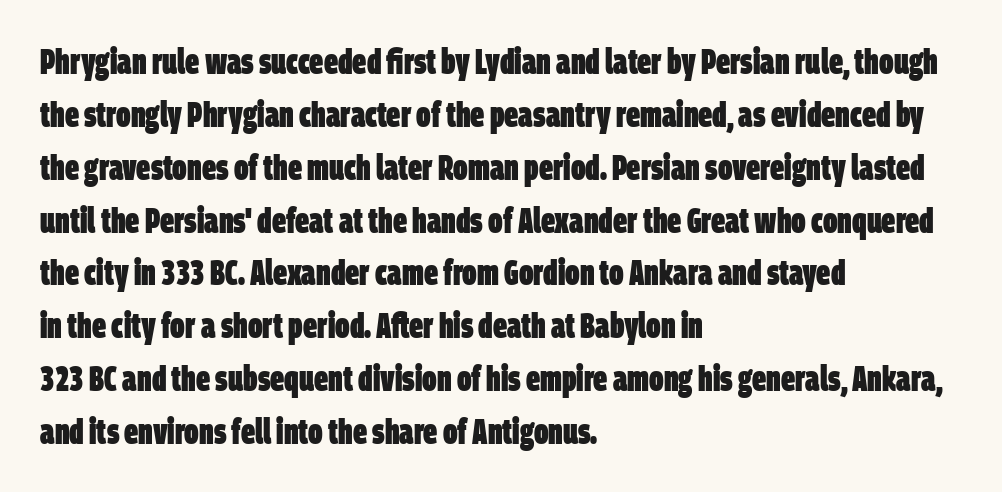
The image shows 35 px heavy, condensed sans-serif type; set left-aligned, normal line spacing (1.51x), normal letter spacing, not underlined; low stroke contrast and a large x-height.
